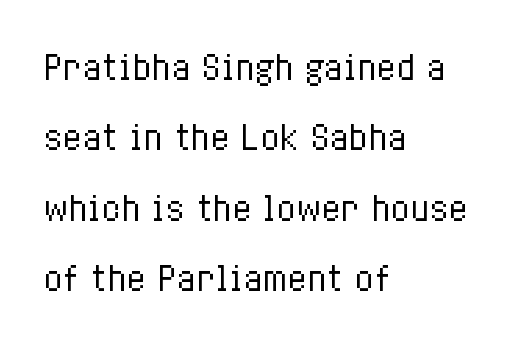
Q: Is the text bold? A: No.
Q: Is the text italic (slanted)? A: No, it is upright.
Q: Is the text underlined? A: No.
Q: How is the paragraph aligned? A: Left-aligned.
Q: Is the spacing between letters normal or unusually wide? A: Normal.
Q: Is the spacing between lines tight, normal or loose? A: Loose.
Q: Width (condensed, normal, or wide)? A: Condensed.
Q: Stroke contrast? A: Low.
Q: x-height? A: Medium.
Q: Monospaced? A: No.
